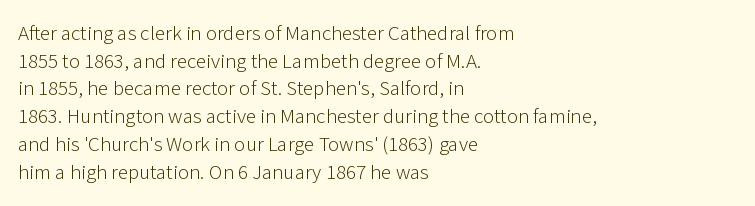
Every stem runs plumb, perpendicular to the baseline. Leftover space on each line is placed entirely after the last word. Check the space under the baseline: it is left empty. This reads as an unemphasized weight, regular at the heaviest. Caption: standard tracking, unaltered.
